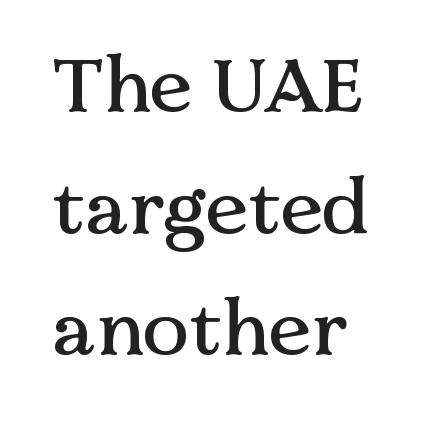
The image shows 77 px serif type, upright; set normal line spacing (1.58x), normal letter spacing, not underlined; medium stroke contrast and a medium x-height.
